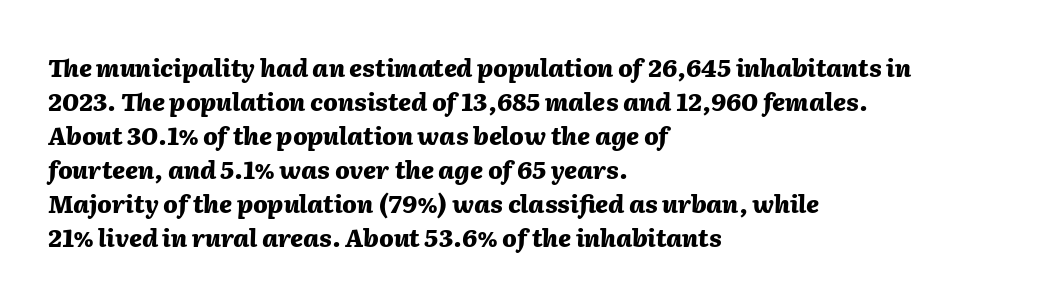
Caption: bold face, heavy strokes. The gap between lines stays unmarked. This sample uses an oblique cut, with every glyph tilted off the vertical. The passage is arranged the way most books set body copy — flush left. Leading: standard.
